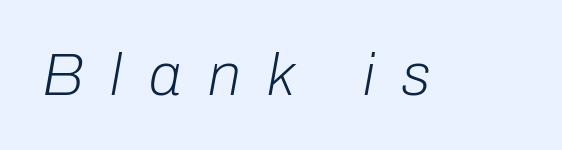
Q: Is the text bold? A: No.
Q: Is the text italic (slanted)? A: Yes, it leans right by about 10 degrees.
Q: Is the text underlined? A: No.
Q: Is the spacing between letters normal or unusually wide? A: Unusually wide.
Q: Width (condensed, normal, or wide)? A: Normal.
Q: Stroke contrast? A: Low.
Q: x-height? A: Medium.
Q: Monospaced? A: No.
